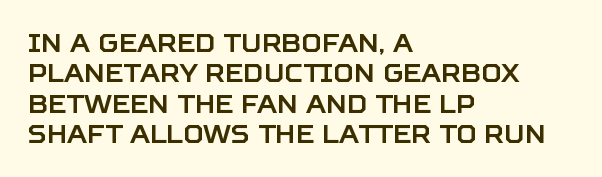
The typography opts for an upright posture over an oblique one. The letterforms sit shoulder to shoulder at normal distance. Compared with a centered layout, this one pins lines to the left instead. Descenders are the only things crossing below the line.
